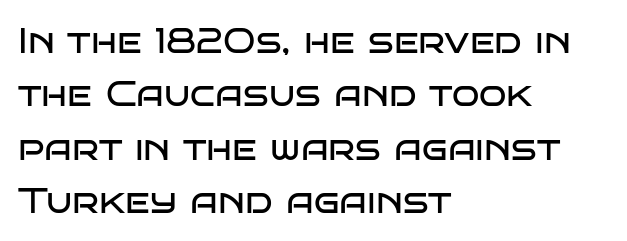
Q: Is the text bold? A: No.
Q: Is the text italic (slanted)? A: No, it is upright.
Q: Is the typeface a serif or a sans-serif typeface? A: Sans-serif.
Q: Is the text underlined? A: No.
Q: How is the paragraph aligned? A: Left-aligned.
Q: Is the spacing between letters normal or unusually wide? A: Normal.
Q: Is the spacing between lines tight, normal or loose? A: Normal.
Q: Width (condensed, normal, or wide)? A: Wide.
Q: Stroke contrast? A: Low.
Q: x-height? A: Large.
Q: Monospaced? A: No.
